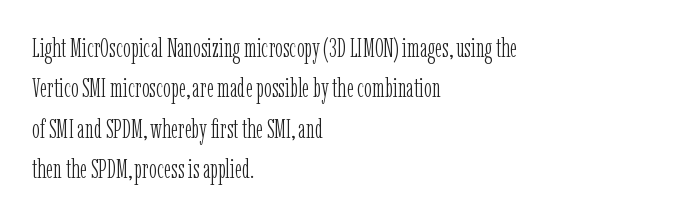
Check the space under the baseline: it is left empty. The type sits square on the baseline with zero lean. Line spacing here is normal. Casual observation: everything's shoved over to the left. Honestly, the letter spacing is just normal — you wouldn't notice it.
